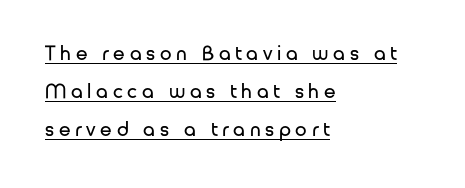
Emphasis is given by a line drawn under the lettering. Observe the wide spacing: letters keep a clear distance from each other. The ragged edge is on the right, which tells us the setting is flush left. No letter is thick-stroked: the sample isn't bold.
